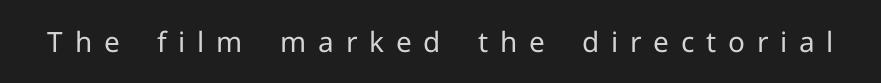
{"serif": "no", "italic": "no", "bold": "no", "weight": "regular", "width": "normal", "stroke_contrast": "low", "x_height": "medium", "monospaced": "no", "underline": "no", "letter_spacing": "wide", "letter_spacing_em": 0.42, "glyph_px": 28}
